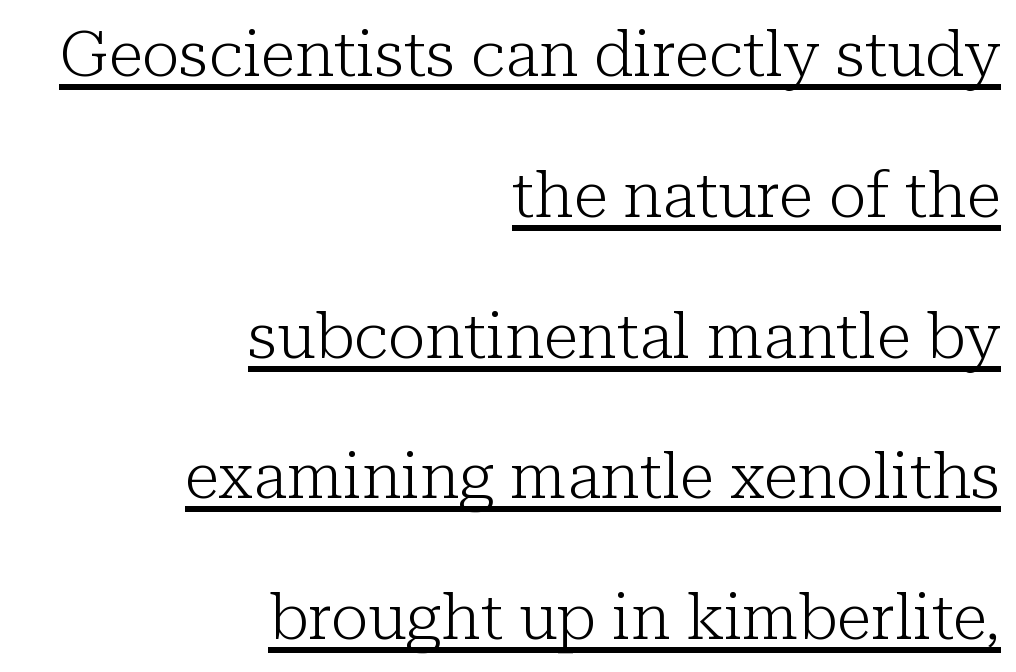
The image shows 64 px light serif type, upright; set right-aligned, loose line spacing (2.2x), normal letter spacing, underlined; low stroke contrast and a medium x-height.
